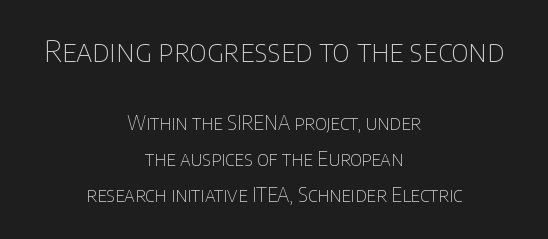
Bare-footed words on every line. The weight would be labelled regular, book, light, or lighter still. Teacher's note: observe the equal gaps on both sides — that is centered alignment. The passage shown is typed in a proportional face where columns would drift. Does the type have serifs? No, each stem ends abruptly. Does the lettering tilt? It doesn't — this is upright.
